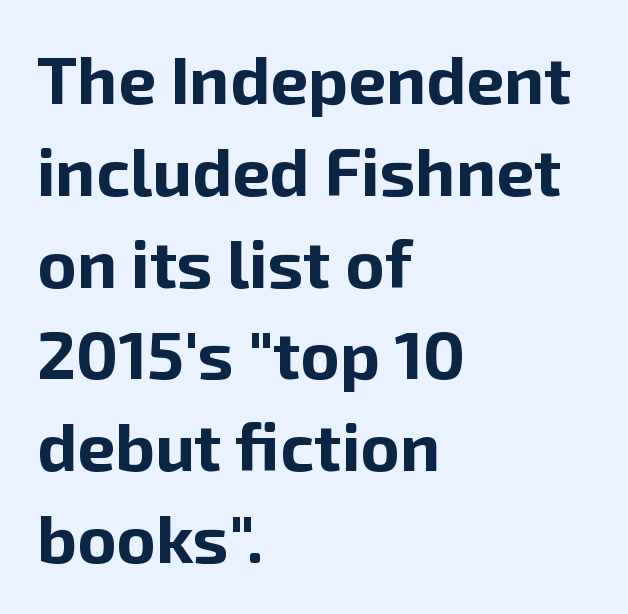
Q: Is the text bold? A: Yes.
Q: Is the text italic (slanted)? A: No, it is upright.
Q: Is the typeface a serif or a sans-serif typeface? A: Sans-serif.
Q: Is the text underlined? A: No.
Q: How is the paragraph aligned? A: Left-aligned.
Q: Is the spacing between letters normal or unusually wide? A: Normal.
Q: Is the spacing between lines tight, normal or loose? A: Normal.
Q: Width (condensed, normal, or wide)? A: Normal.
Q: Stroke contrast? A: Low.
Q: x-height? A: Medium.
Q: Monospaced? A: No.
